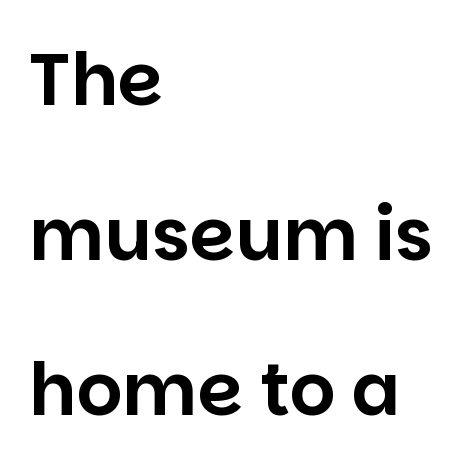
{"serif": "no", "italic": "no", "width": "normal", "stroke_contrast": "low", "x_height": "large", "monospaced": "no", "underline": "no", "align": "left", "line_spacing": "loose", "line_spacing_ratio": 2.15, "letter_spacing": "normal", "letter_spacing_em": 0.0, "glyph_px": 72}
